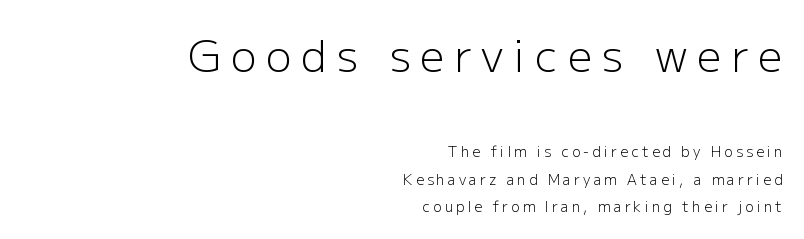
{"serif": "no", "italic": "no", "bold": "no", "weight": "light", "width": "normal", "stroke_contrast": "low", "x_height": "medium", "monospaced": "no", "underline": "no", "align": "right", "line_spacing": "loose", "line_spacing_ratio": 1.95, "letter_spacing": "wide", "letter_spacing_em": 0.23, "larger_block": "first", "size_ratio": 3.07, "glyph_px": 43}
